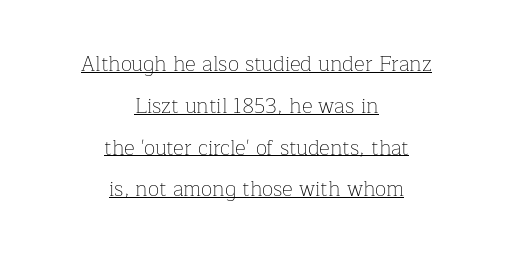
Q: Is the text bold? A: No.
Q: Is the text italic (slanted)? A: No, it is upright.
Q: Is the text underlined? A: Yes.
Q: How is the paragraph aligned? A: Centered.
Q: Is the spacing between letters normal or unusually wide? A: Normal.
Q: Is the spacing between lines tight, normal or loose? A: Loose.
